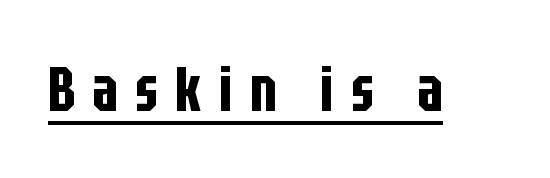
The passage shown is typed in a proportional face where columns would drift. Nope, not italic — everything's standing straight. Look at the tracking — it's clearly loosened, letters drifting apart. Grotesque or geometric, the face here clearly has no serifs. Looks like someone drew a line under every word here.
